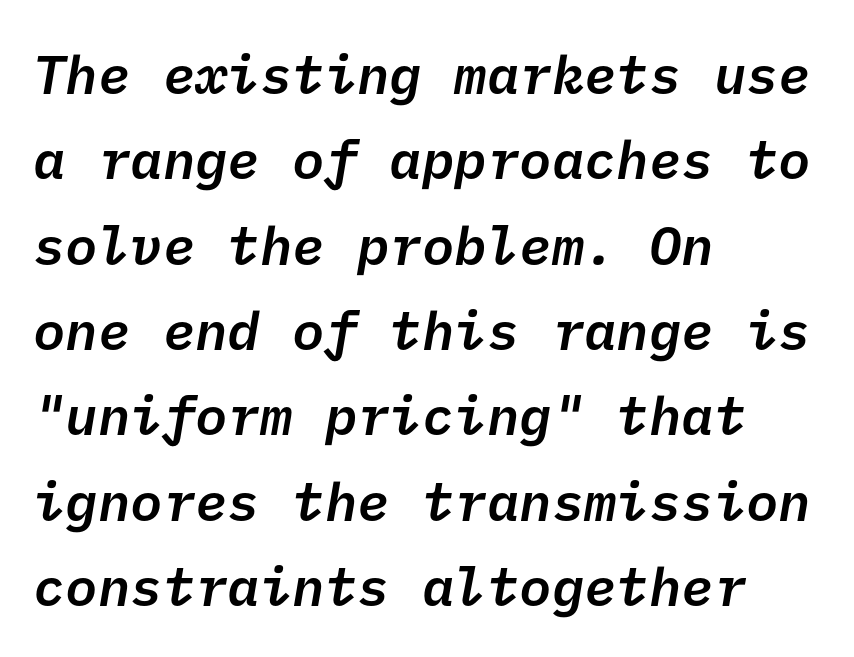
{"serif": "no", "bold": "semi", "weight": "semibold", "width": "normal", "stroke_contrast": "low", "x_height": "medium", "underline": "no", "align": "left", "line_spacing": "normal", "line_spacing_ratio": 1.58, "letter_spacing": "normal", "letter_spacing_em": 0.0, "glyph_px": 54}
